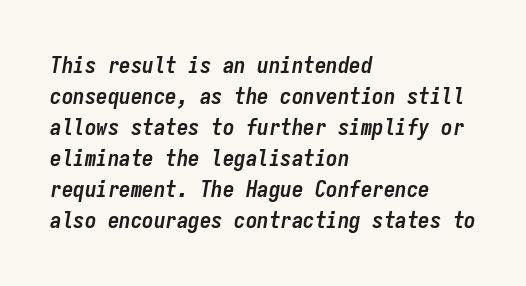
The image shows 23 px bold type, italic (leaning right); set left-aligned, normal line spacing (1.35x), normal letter spacing, not underlined.
